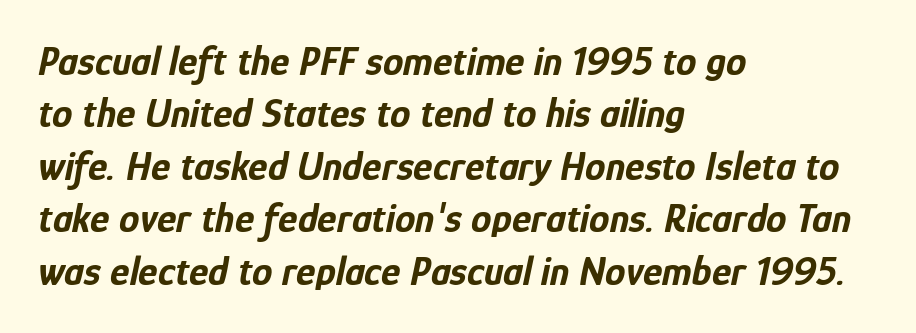
{"italic": "yes", "lean": "right", "slant_degrees": 12, "bold": "yes", "weight": "bold", "width": "condensed", "stroke_contrast": "low", "x_height": "medium", "monospaced": "no", "underline": "no", "align": "left", "line_spacing": "normal", "line_spacing_ratio": 1.28, "letter_spacing": "normal", "letter_spacing_em": 0.0, "glyph_px": 41}
